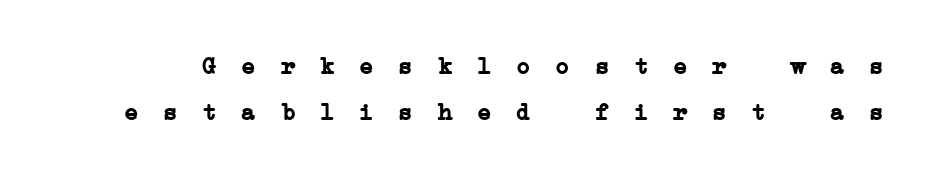
Leading is clearly above the norm, producing a sparse column. Lines of text with bare space underneath. You could only call the tracking loose — the letters float apart. The typesetting leans heavy: a genuine bold.
